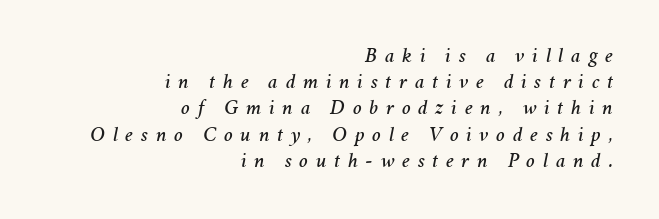
{"italic": "yes", "lean": "right", "slant_degrees": 11, "underline": "no", "align": "right", "line_spacing": "normal", "line_spacing_ratio": 1.25, "letter_spacing": "wide", "letter_spacing_em": 0.36, "glyph_px": 21}
